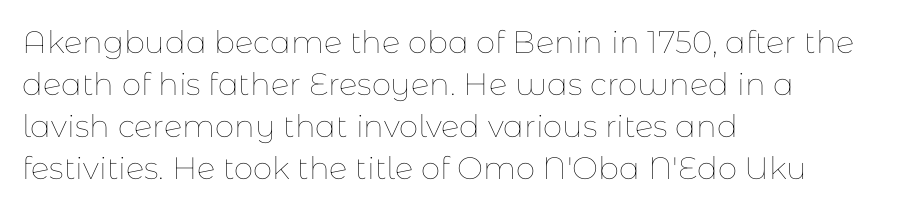
{"italic": "no", "bold": "no", "weight": "thin", "width": "normal", "stroke_contrast": "low", "x_height": "medium", "monospaced": "no", "underline": "no", "align": "left", "line_spacing": "normal", "line_spacing_ratio": 1.35, "letter_spacing": "normal", "letter_spacing_em": 0.0, "glyph_px": 31}
